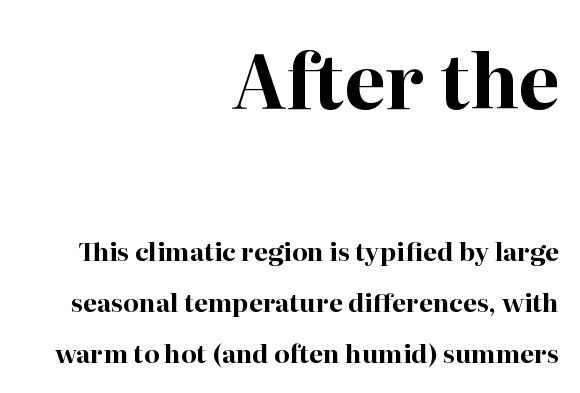
Q: Is the text bold? A: Yes.
Q: Is the text italic (slanted)? A: No, it is upright.
Q: Is the typeface a serif or a sans-serif typeface? A: Serif.
Q: Is the text underlined? A: No.
Q: How is the paragraph aligned? A: Right-aligned.
Q: Is the spacing between letters normal or unusually wide? A: Normal.
Q: Is the spacing between lines tight, normal or loose? A: Loose.
Q: Which block of text is set in a larger size, the first (top) or the second (bottom)? A: The first (top) one.
Q: Width (condensed, normal, or wide)? A: Normal.
Q: Stroke contrast? A: High.
Q: x-height? A: Medium.
Q: Monospaced? A: No.
